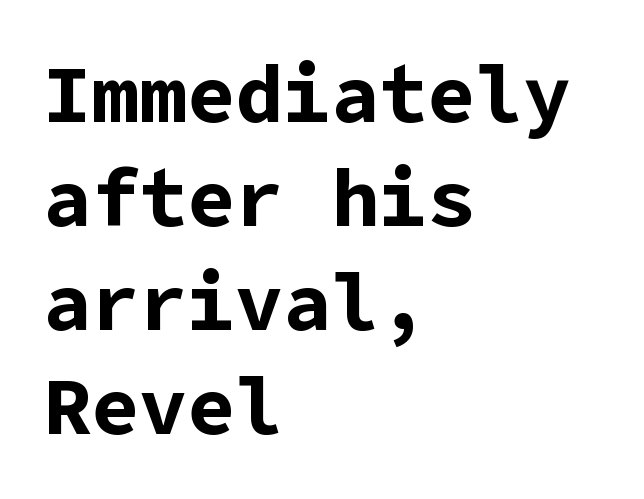
Q: Is the text bold? A: Yes.
Q: Is the text italic (slanted)? A: No, it is upright.
Q: Is the typeface a serif or a sans-serif typeface? A: Sans-serif.
Q: Is the text underlined? A: No.
Q: How is the paragraph aligned? A: Left-aligned.
Q: Is the spacing between letters normal or unusually wide? A: Normal.
Q: Is the spacing between lines tight, normal or loose? A: Normal.
Q: Width (condensed, normal, or wide)? A: Normal.
Q: Stroke contrast? A: Low.
Q: x-height? A: Medium.
